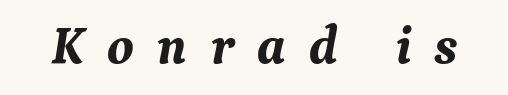
Bold? Absolutely — the strokes are thick and heavy. Characters are canted at an angle relative to the baseline's perpendicular. Think of a printed novel: that variable character pitch is what you see here. Characters follow at a spacing far wider than the type designer built in. Lines of text with bare space underneath.
